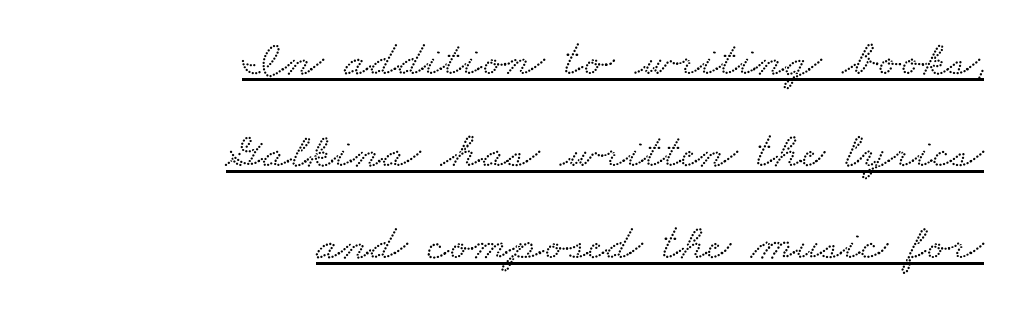
You could call the tracking neutral — neither tight nor loose. The passage is arranged like a letterhead date or caption credit — flush right. This sample has the flowing, uneven cadence of proportional lettering. Caption: lettering with a line underneath. Regarding serifs, this sample has them.
